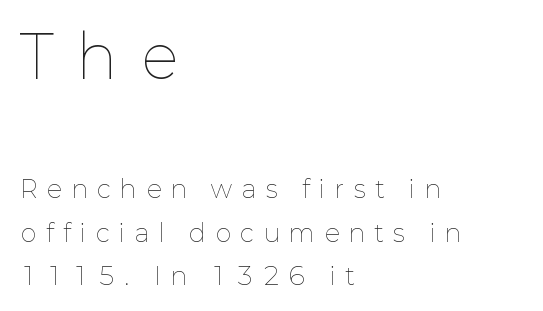
Q: Is the text bold? A: No.
Q: Is the text italic (slanted)? A: No, it is upright.
Q: Is the text underlined? A: No.
Q: How is the paragraph aligned? A: Left-aligned.
Q: Is the spacing between letters normal or unusually wide? A: Unusually wide.
Q: Which block of text is set in a larger size, the first (top) or the second (bottom)? A: The first (top) one.
Q: Width (condensed, normal, or wide)? A: Normal.
Q: Stroke contrast? A: Low.
Q: x-height? A: Medium.
Q: Monospaced? A: No.
